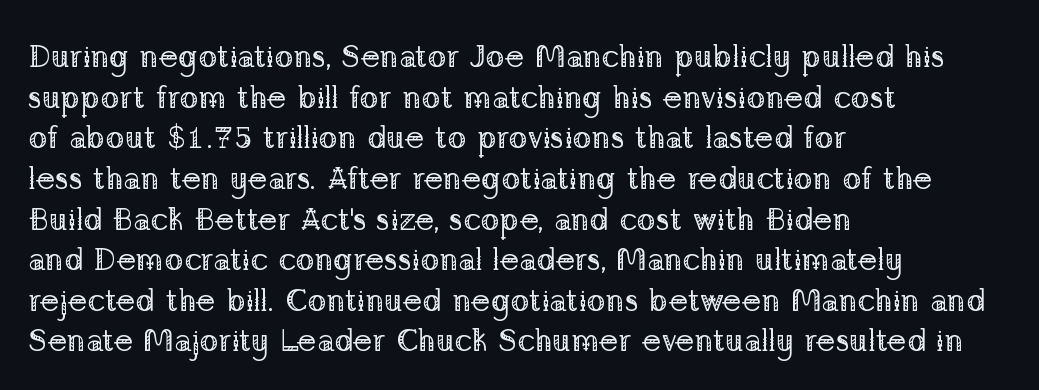
{"serif": "yes", "italic": "no", "bold": "no", "weight": "regular", "width": "normal", "stroke_contrast": "low", "x_height": "medium", "monospaced": "no", "underline": "no", "align": "left", "line_spacing": "normal", "line_spacing_ratio": 1.27, "letter_spacing": "normal", "letter_spacing_em": 0.0, "glyph_px": 32}
